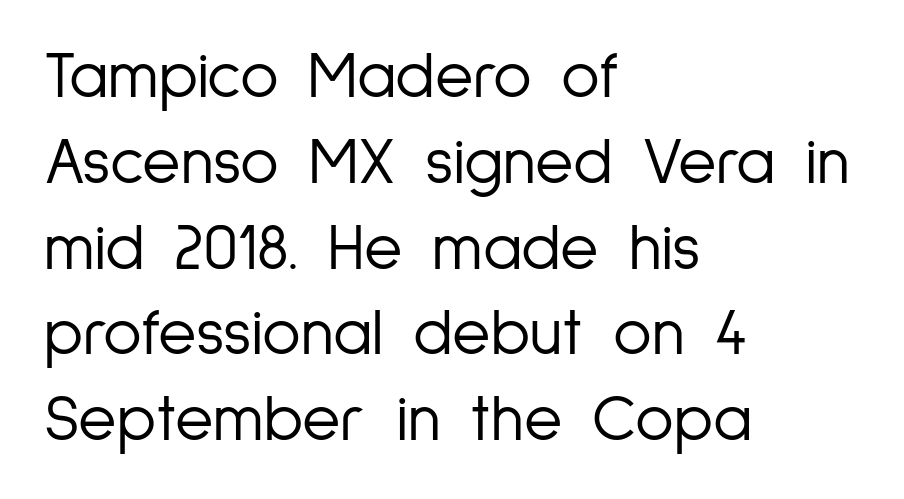
Q: Is the text bold? A: No.
Q: Is the text italic (slanted)? A: No, it is upright.
Q: Is the typeface a serif or a sans-serif typeface? A: Sans-serif.
Q: Is the text underlined? A: No.
Q: How is the paragraph aligned? A: Left-aligned.
Q: Is the spacing between letters normal or unusually wide? A: Normal.
Q: Is the spacing between lines tight, normal or loose? A: Normal.
Q: Width (condensed, normal, or wide)? A: Condensed.
Q: Stroke contrast? A: Low.
Q: x-height? A: Medium.
Q: Monospaced? A: No.
